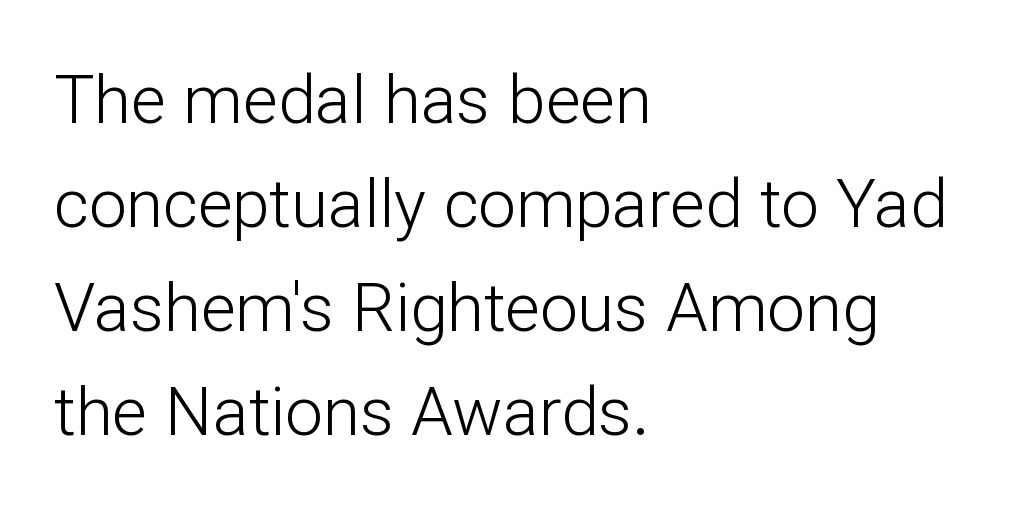
{"serif": "no", "italic": "no", "bold": "no", "weight": "light", "width": "normal", "stroke_contrast": "low", "x_height": "medium", "monospaced": "no", "underline": "no", "align": "left", "line_spacing": "normal", "line_spacing_ratio": 1.55, "letter_spacing": "normal", "letter_spacing_em": 0.0, "glyph_px": 67}
